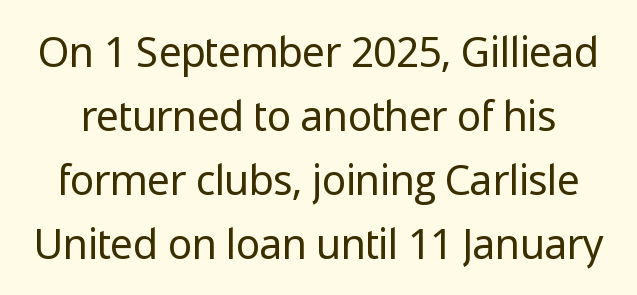
{"serif": "no", "italic": "no", "bold": "no", "weight": "regular", "width": "normal", "stroke_contrast": "low", "x_height": "medium", "monospaced": "no", "underline": "no", "line_spacing": "normal", "line_spacing_ratio": 1.56, "letter_spacing": "normal", "letter_spacing_em": 0.0, "glyph_px": 41}
